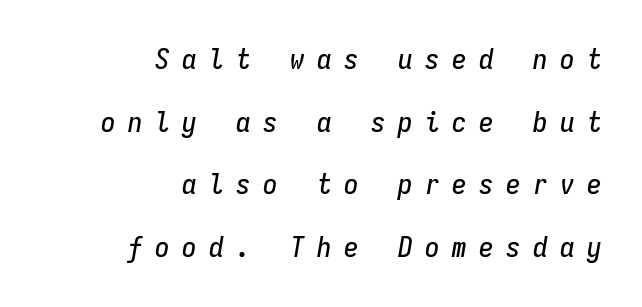
Q: Is the text italic (slanted)? A: Yes, it leans right by about 9 degrees.
Q: Is the text underlined? A: No.
Q: How is the paragraph aligned? A: Right-aligned.
Q: Is the spacing between letters normal or unusually wide? A: Unusually wide.
Q: Is the spacing between lines tight, normal or loose? A: Loose.
Q: Width (condensed, normal, or wide)? A: Condensed.
Q: Stroke contrast? A: Low.
Q: x-height? A: Medium.
Q: Monospaced? A: Yes.
